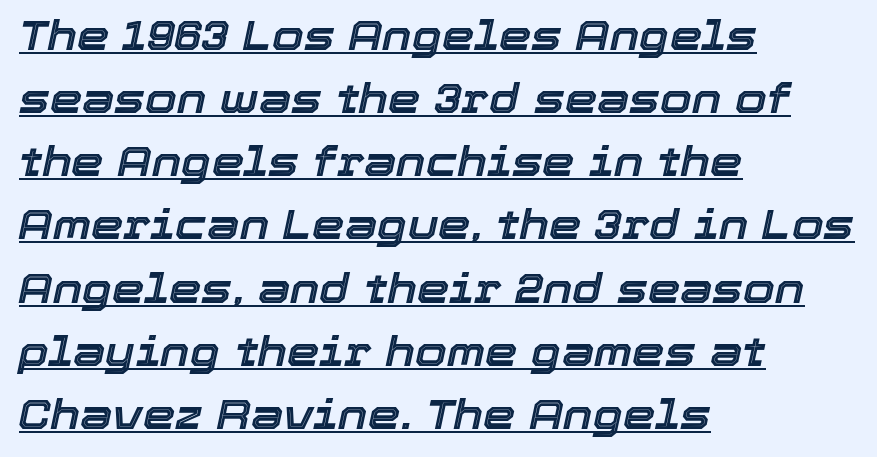
The image shows 41 px text type, italic (leaning right); set left-aligned, normal line spacing (1.54x), normal letter spacing, underlined; a medium x-height.
